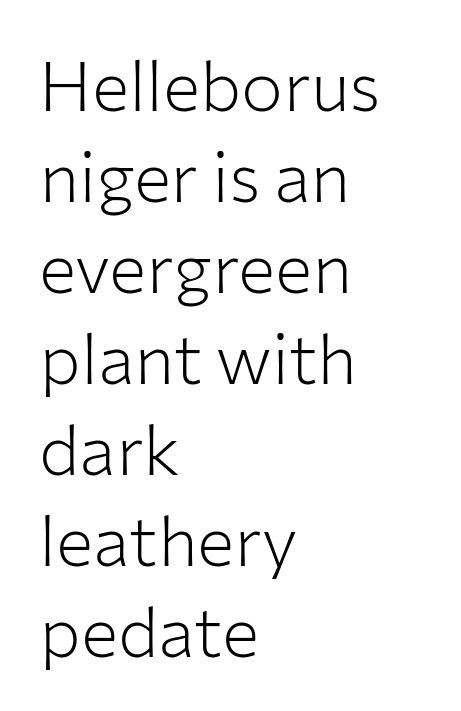
Q: Is the text bold? A: No.
Q: Is the text italic (slanted)? A: No, it is upright.
Q: Is the typeface a serif or a sans-serif typeface? A: Sans-serif.
Q: Is the text underlined? A: No.
Q: How is the paragraph aligned? A: Left-aligned.
Q: Is the spacing between letters normal or unusually wide? A: Normal.
Q: Is the spacing between lines tight, normal or loose? A: Normal.
Q: Width (condensed, normal, or wide)? A: Normal.
Q: Stroke contrast? A: Low.
Q: x-height? A: Medium.
Q: Monospaced? A: No.
